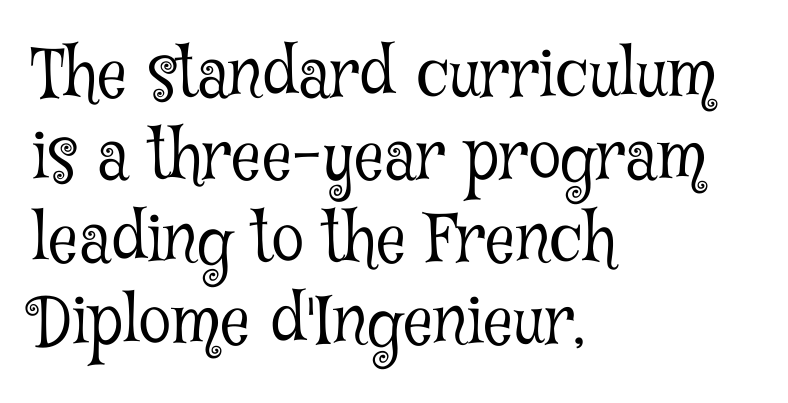
Whoever set this chose a conventional vertical rhythm. Think standard paragraph weight, or any step lighter than that. This is the regular roman posture of the typeface. Does extra space separate the letters? No, they use regular spacing.
